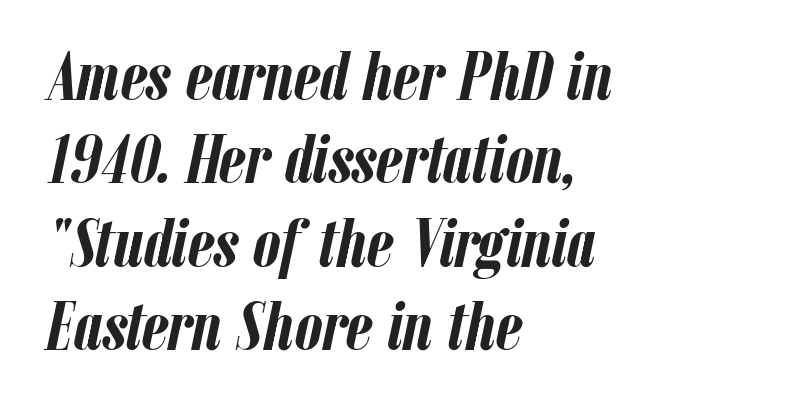
Q: Is the text bold? A: Yes.
Q: Is the text italic (slanted)? A: Yes, it leans right by about 12 degrees.
Q: Is the text underlined? A: No.
Q: How is the paragraph aligned? A: Left-aligned.
Q: Is the spacing between letters normal or unusually wide? A: Normal.
Q: Width (condensed, normal, or wide)? A: Condensed.
Q: Stroke contrast? A: Low.
Q: x-height? A: Medium.
Q: Monospaced? A: No.
